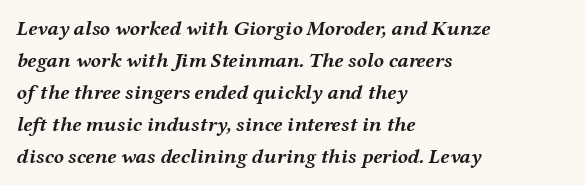
{"italic": "yes", "lean": "right", "slant_degrees": 12, "bold": "yes", "underline": "no", "align": "left", "line_spacing": "normal", "line_spacing_ratio": 1.52, "letter_spacing": "normal", "letter_spacing_em": 0.0, "glyph_px": 21}
